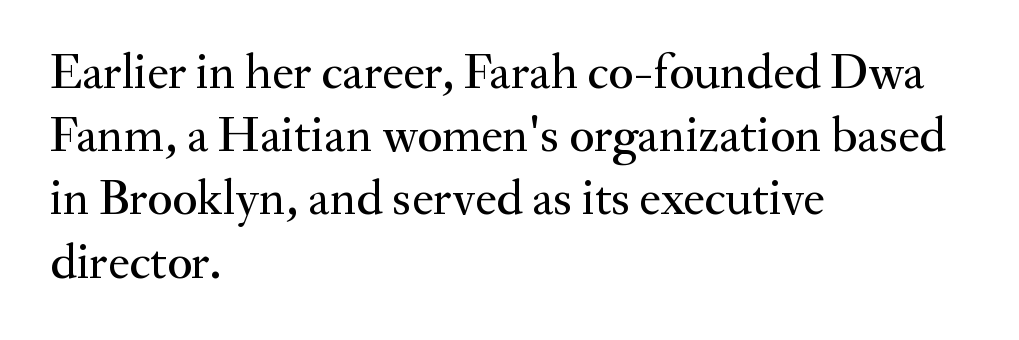
The image shows 49 px serif type, upright; set left-aligned, normal line spacing (1.29x), normal letter spacing, not underlined; medium stroke contrast and a small x-height.
